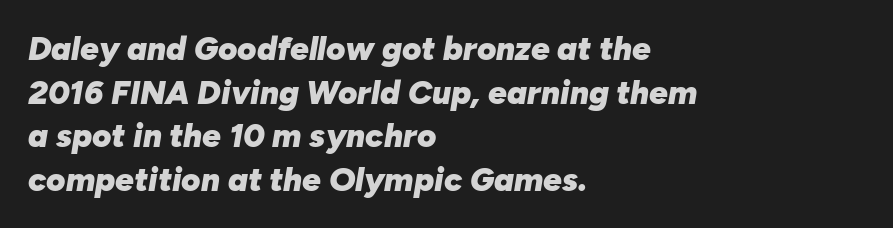
Q: Is the text bold? A: Yes.
Q: Is the text italic (slanted)? A: Yes, it leans right by about 10 degrees.
Q: Is the text underlined? A: No.
Q: How is the paragraph aligned? A: Left-aligned.
Q: Is the spacing between letters normal or unusually wide? A: Normal.
Q: Is the spacing between lines tight, normal or loose? A: Normal.
Q: Width (condensed, normal, or wide)? A: Normal.
Q: Stroke contrast? A: Low.
Q: x-height? A: Medium.
Q: Monospaced? A: No.
